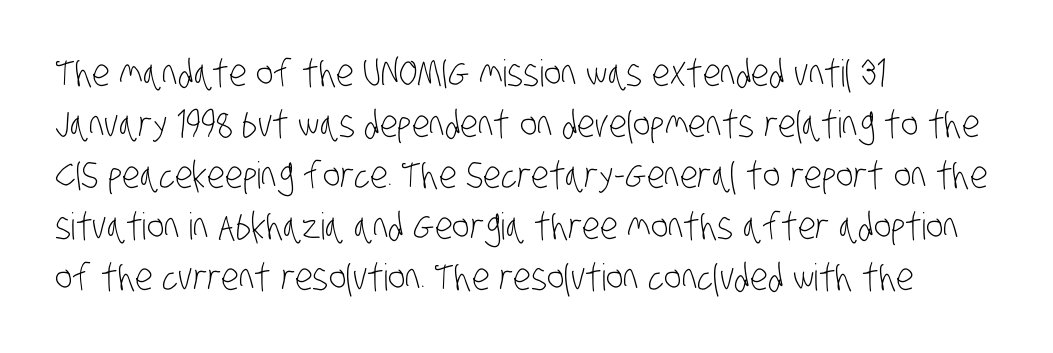
The image shows 37 px light, condensed sans-serif type; set left-aligned, normal line spacing (1.38x), normal letter spacing, not underlined; low stroke contrast and a large x-height.
